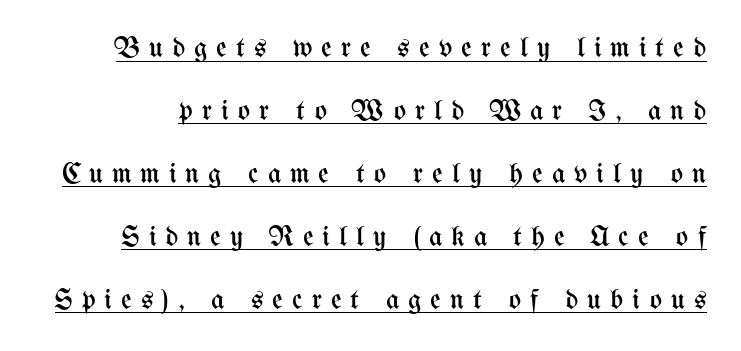
{"italic": "no", "bold": "no", "weight": "regular", "width": "condensed", "stroke_contrast": "medium", "x_height": "medium", "monospaced": "no", "underline": "yes", "line_spacing": "loose", "line_spacing_ratio": 2.17, "letter_spacing": "wide", "letter_spacing_em": 0.31, "glyph_px": 29}
